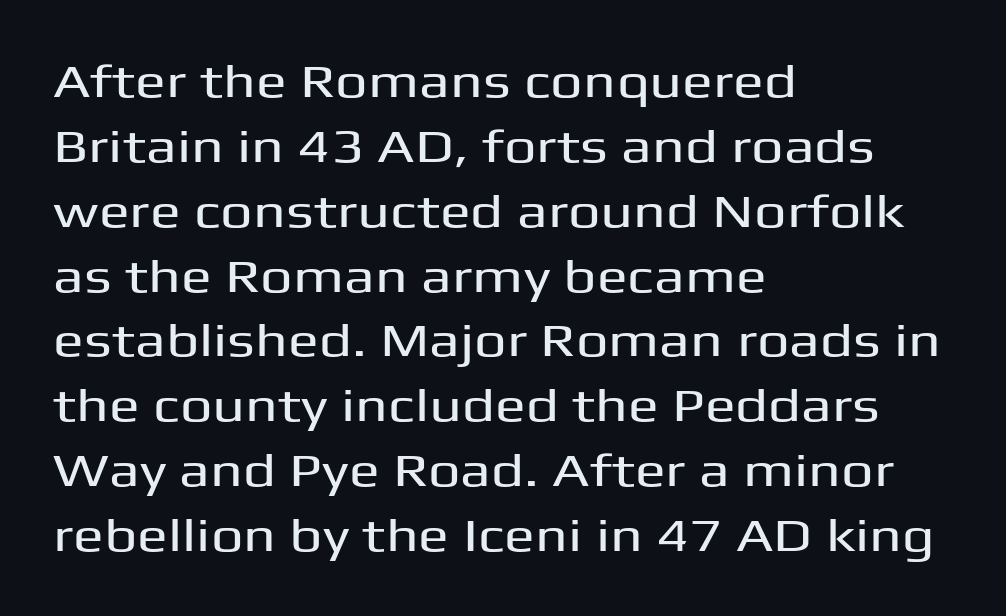
{"serif": "no", "italic": "no", "width": "wide", "stroke_contrast": "medium", "x_height": "medium", "monospaced": "no", "underline": "no", "align": "left", "line_spacing": "normal", "line_spacing_ratio": 1.41, "letter_spacing": "normal", "letter_spacing_em": 0.0, "glyph_px": 46}
